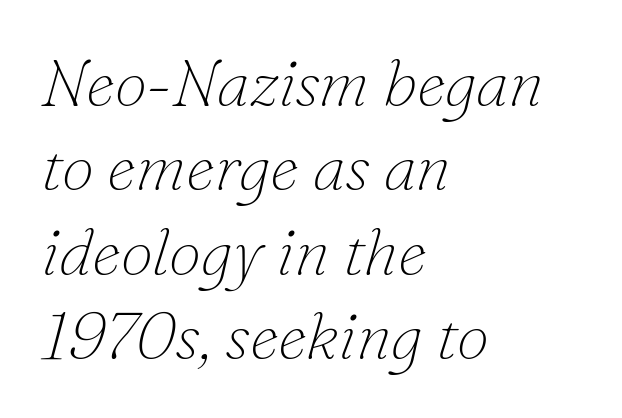
Vertical spacing — default. This sample uses an oblique cut, with every glyph tilted off the vertical. Underlining? Definitely not there. Letters have the restrained weight of plain body copy at most. Layout note: lines flush left. The passage shown has conventional tracking throughout.
